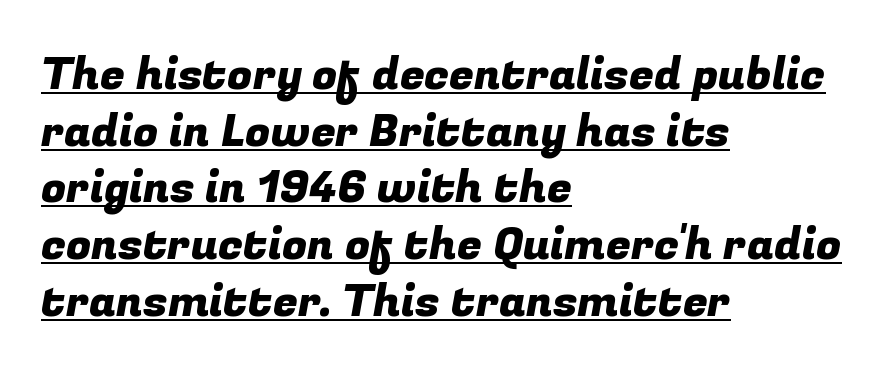
The image shows 45 px sans-serif type; set left-aligned, normal line spacing (1.26x), normal letter spacing, underlined; low stroke contrast and a medium x-height.
